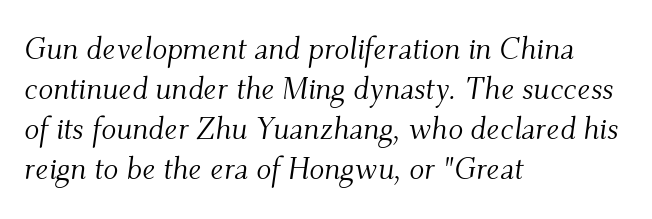
Looks like regular typesetting: each glyph gets only the width it needs. Line starts are locked; line ends wander. Normally led — the rows are evenly, conventionally spaced. Short note: letters normally spaced.
